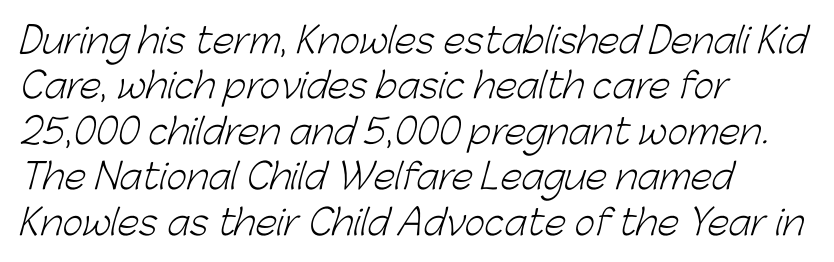
The image shows 35 px light sans-serif type; set left-aligned, normal line spacing (1.3x), normal letter spacing, not underlined; low stroke contrast and a medium x-height.
